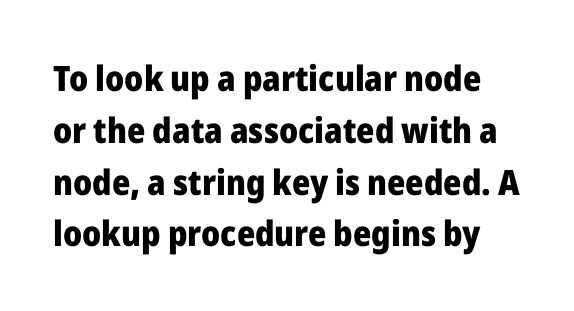
The image shows 35 px heavy sans-serif type, upright; set normal line spacing (1.48x), normal letter spacing, not underlined; low stroke contrast and a medium x-height.
